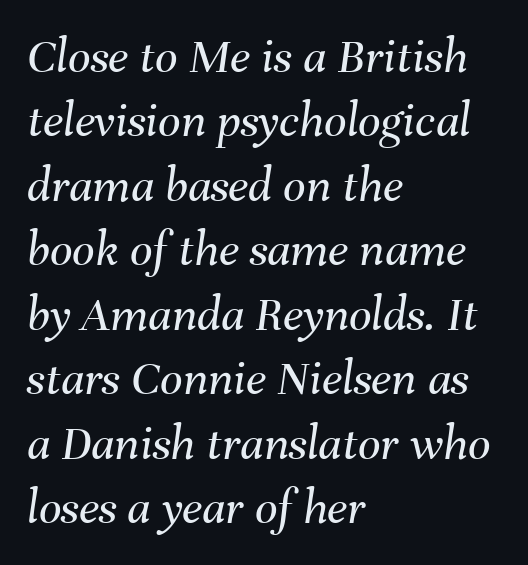
The image shows 50 px regular-weight type, italic (leaning right); set left-aligned, normal line spacing (1.29x), normal letter spacing, not underlined; medium stroke contrast and a medium x-height.
